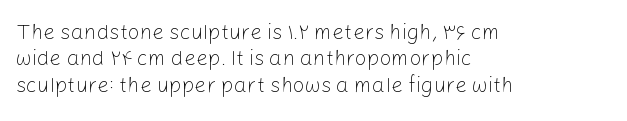
Q: Is the text bold? A: No.
Q: Is the text italic (slanted)? A: No, it is upright.
Q: Is the text underlined? A: No.
Q: How is the paragraph aligned? A: Left-aligned.
Q: Is the spacing between letters normal or unusually wide? A: Normal.
Q: Is the spacing between lines tight, normal or loose? A: Normal.
